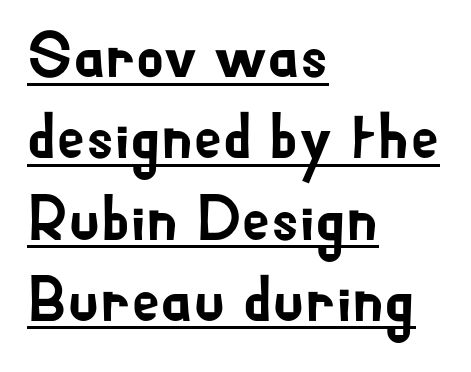
The specimen includes a rule beneath the text block's lines. Style check: upright. Stroke terminals: plain, sans-serif. Note the varied advance widths — an 'i' is clearly narrower than an 'm'. Between one letter and the next there's only the usual sliver of space. One glance says typical: line gaps are just what's usual.
